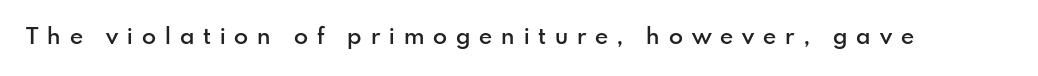
{"italic": "no", "bold": "semi", "underline": "no", "letter_spacing": "wide", "letter_spacing_em": 0.39, "glyph_px": 23}
